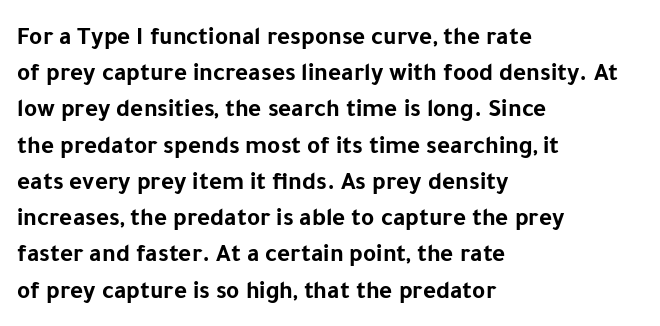
The image shows 25 px bold type, upright; set left-aligned, normal line spacing (1.45x), normal letter spacing, not underlined.
